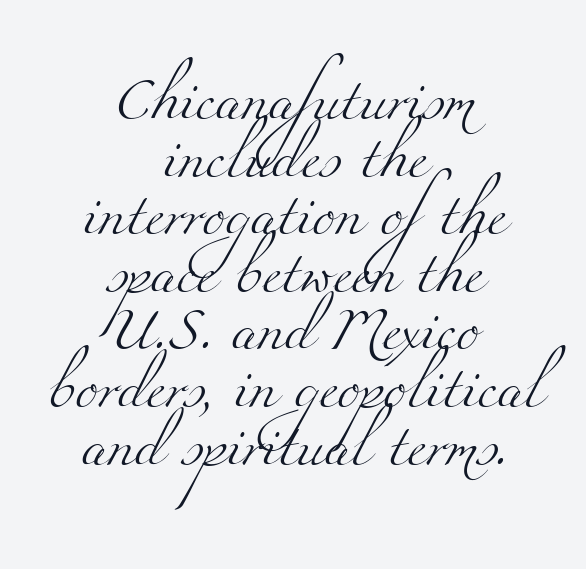
{"bold": "no", "weight": "light", "width": "wide", "stroke_contrast": "medium", "x_height": "small", "monospaced": "no", "underline": "no", "align": "center", "line_spacing": "normal", "line_spacing_ratio": 1.34, "letter_spacing": "normal", "letter_spacing_em": 0.0, "glyph_px": 43}
